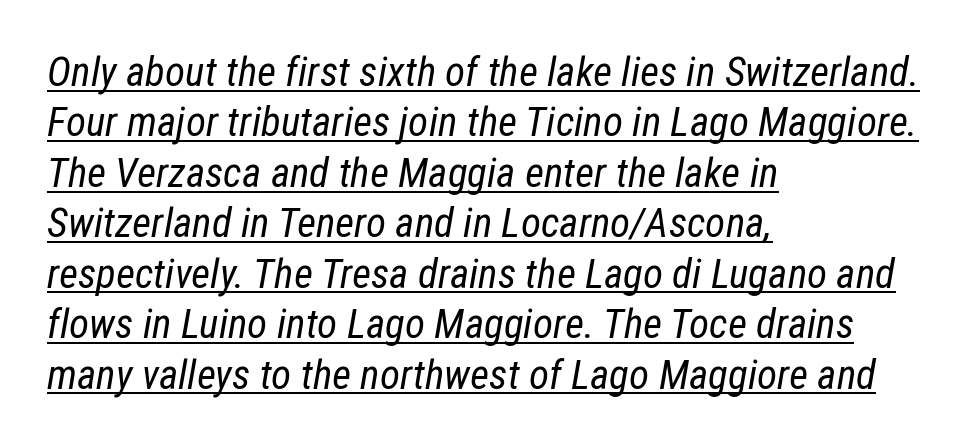
Q: Is the text bold? A: No.
Q: Is the text italic (slanted)? A: Yes, it leans right by about 12 degrees.
Q: Is the text underlined? A: Yes.
Q: How is the paragraph aligned? A: Left-aligned.
Q: Is the spacing between letters normal or unusually wide? A: Normal.
Q: Width (condensed, normal, or wide)? A: Condensed.
Q: Stroke contrast? A: Low.
Q: x-height? A: Medium.
Q: Monospaced? A: No.
